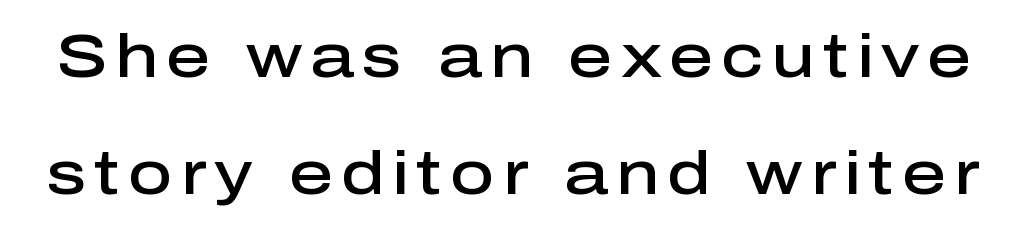
Q: Is the text bold? A: Semi-bold.
Q: Is the text italic (slanted)? A: No, it is upright.
Q: Is the typeface a serif or a sans-serif typeface? A: Sans-serif.
Q: Is the text underlined? A: No.
Q: Is the spacing between lines tight, normal or loose? A: Loose.
Q: Width (condensed, normal, or wide)? A: Normal.
Q: Stroke contrast? A: Low.
Q: x-height? A: Medium.
Q: Monospaced? A: No.
